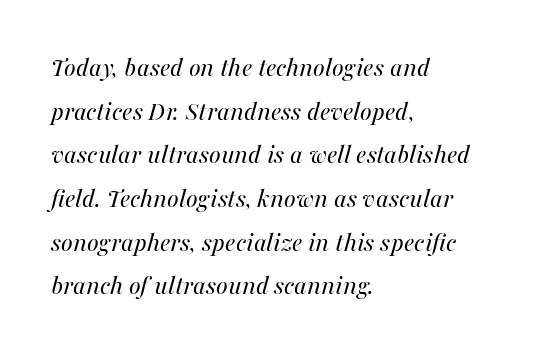
Q: Is the text bold? A: No.
Q: Is the text italic (slanted)? A: Yes, it leans right by about 16 degrees.
Q: Is the text underlined? A: No.
Q: How is the paragraph aligned? A: Left-aligned.
Q: Is the spacing between letters normal or unusually wide? A: Normal.
Q: Is the spacing between lines tight, normal or loose? A: Normal.
Q: Width (condensed, normal, or wide)? A: Normal.
Q: Stroke contrast? A: Medium.
Q: x-height? A: Medium.
Q: Monospaced? A: No.
